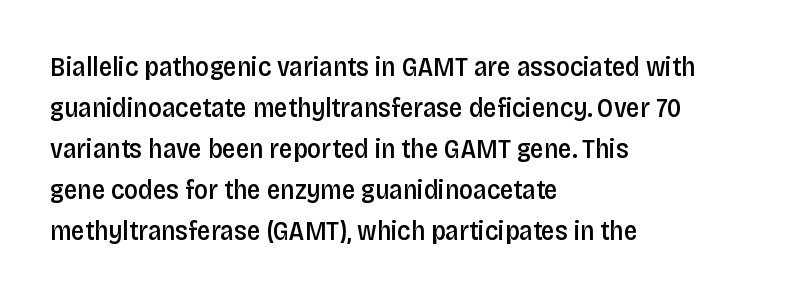
Does extra space separate the letters? No, they use regular spacing. Line spacing here is normal. Visually the block forms a straight wall on the left and a jagged coastline on the right. Unlike italic type, these characters show no tilt at all. The face used here is a semibold: visibly heavier than regular, lighter than bold. The foot of each line stays bare and open.
